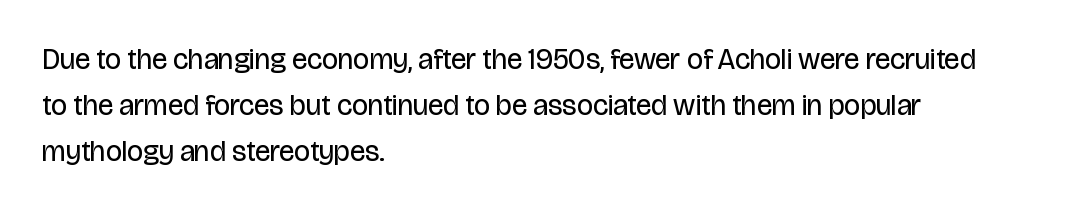
Regarding leading, the lines here are spaced in the standard way. These lines keep a tight, regular rhythm from letter to letter. Notice how the passage keeps a crisp vertical edge on the left only. These lines are rendered in a variable-pitch font. Style check: upright.
